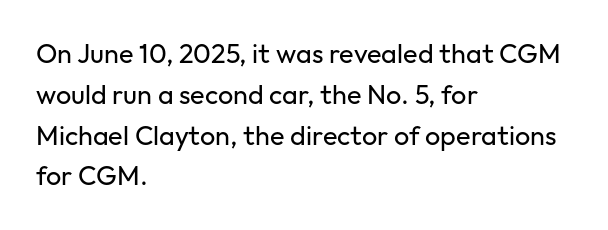
Q: Is the text bold? A: No.
Q: Is the text italic (slanted)? A: No, it is upright.
Q: Is the text underlined? A: No.
Q: How is the paragraph aligned? A: Left-aligned.
Q: Is the spacing between letters normal or unusually wide? A: Normal.
Q: Is the spacing between lines tight, normal or loose? A: Normal.
